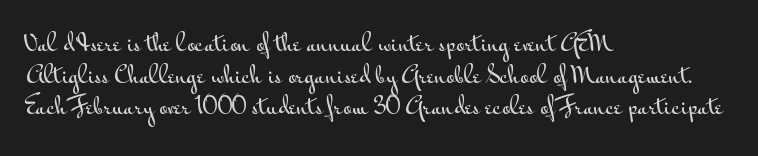
{"underline": "no", "align": "left", "line_spacing": "normal", "line_spacing_ratio": 1.37, "letter_spacing": "normal", "letter_spacing_em": 0.0, "glyph_px": 23}
